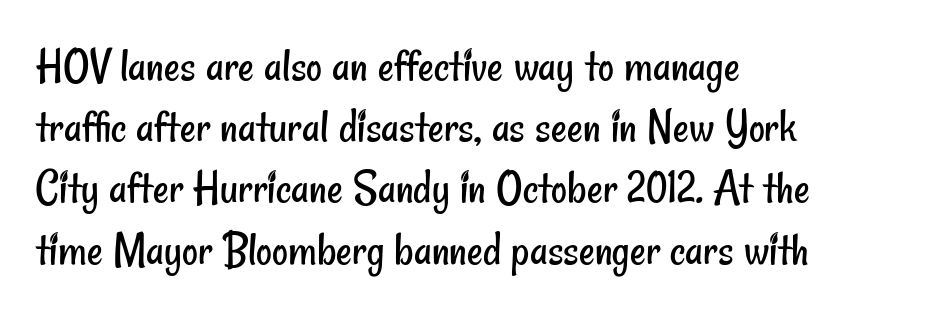
Q: Is the text bold? A: No.
Q: Is the typeface a serif or a sans-serif typeface? A: Sans-serif.
Q: Is the text underlined? A: No.
Q: How is the paragraph aligned? A: Left-aligned.
Q: Is the spacing between letters normal or unusually wide? A: Normal.
Q: Is the spacing between lines tight, normal or loose? A: Normal.
Q: Width (condensed, normal, or wide)? A: Condensed.
Q: Stroke contrast? A: Low.
Q: x-height? A: Small.
Q: Monospaced? A: No.
